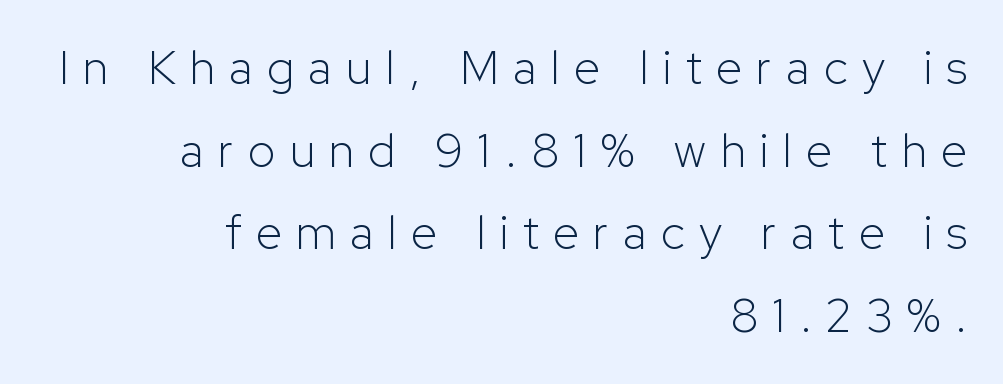
{"serif": "no", "italic": "no", "bold": "no", "weight": "light", "width": "normal", "stroke_contrast": "low", "x_height": "medium", "monospaced": "no", "underline": "no", "align": "right", "line_spacing_ratio": 1.76, "letter_spacing": "wide", "letter_spacing_em": 0.31, "glyph_px": 47}
